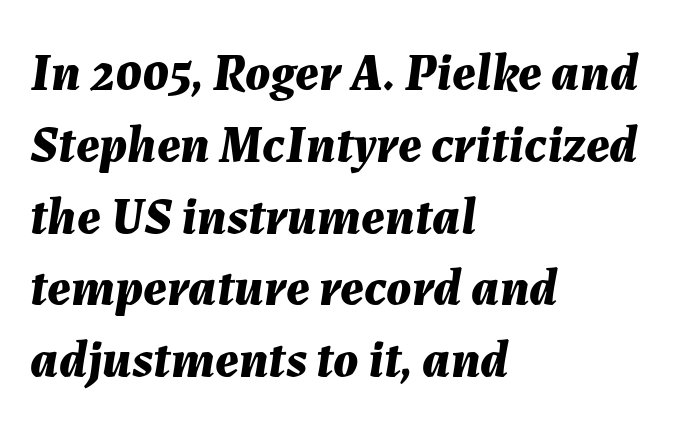
The image shows 52 px bold type, italic (leaning right); set left-aligned, normal line spacing (1.38x), normal letter spacing, not underlined; medium stroke contrast and a medium x-height.
